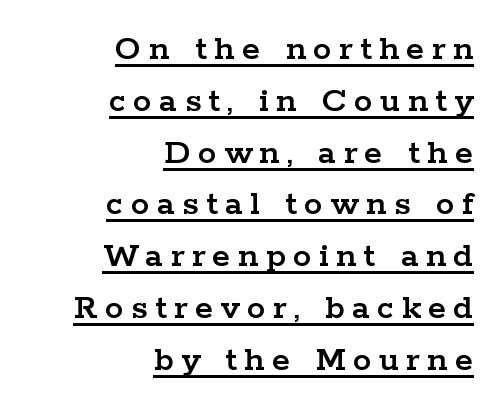
Q: Is the text italic (slanted)? A: No, it is upright.
Q: Is the typeface a serif or a sans-serif typeface? A: Serif.
Q: Is the text underlined? A: Yes.
Q: How is the paragraph aligned? A: Right-aligned.
Q: Is the spacing between letters normal or unusually wide? A: Unusually wide.
Q: Is the spacing between lines tight, normal or loose? A: Normal.
Q: Width (condensed, normal, or wide)? A: Wide.
Q: Stroke contrast? A: Low.
Q: x-height? A: Medium.
Q: Monospaced? A: No.
